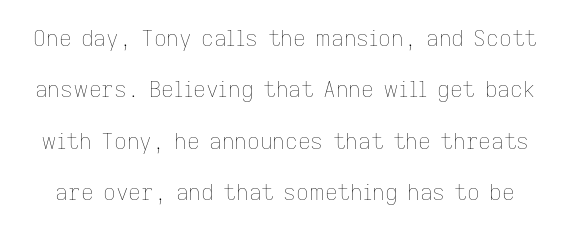
The image shows 22 px text type, upright; set loose line spacing (2.34x), normal letter spacing, not underlined.
